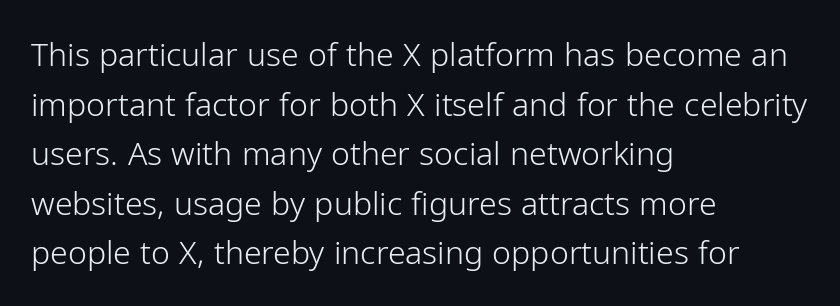
Does the type have serifs? No, each stem ends abruptly. Stroke thickness stays within the range of a standard reading face or lighter. Spacing verdict: proportional, widths tailored to each character. Rule under the text: the space is simply empty.
